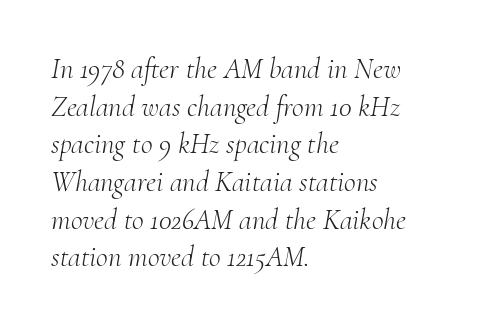
{"serif": "yes", "italic": "yes", "lean": "right", "slant_degrees": 10, "bold": "no", "weight": "light", "width": "normal", "stroke_contrast": "medium", "x_height": "small", "monospaced": "no", "underline": "no", "align": "left", "line_spacing": "normal", "line_spacing_ratio": 1.3, "letter_spacing": "normal", "letter_spacing_em": 0.0, "glyph_px": 29}
